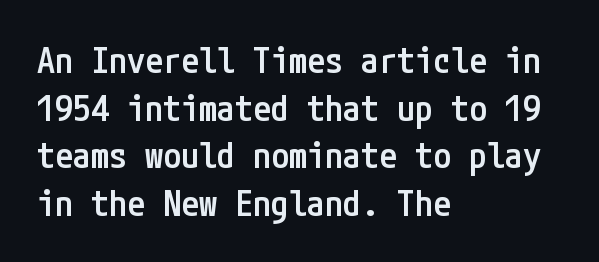
{"serif": "no", "italic": "no", "bold": "semi", "weight": "semibold", "width": "condensed", "stroke_contrast": "low", "x_height": "medium", "underline": "no", "align": "left", "line_spacing": "normal", "line_spacing_ratio": 1.32, "letter_spacing": "normal", "letter_spacing_em": 0.0, "glyph_px": 36}
